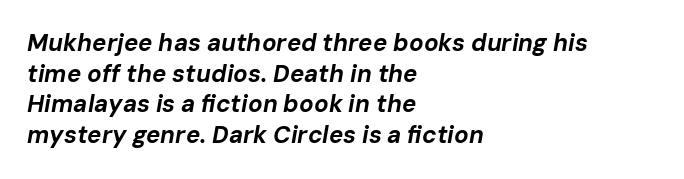
Baseline-to-baseline distance is the conventional proportion of letter height. A full-strength bold gives these letters their thick strokes. Line beginnings align vertically; line endings do not. Words float on clear page, feet unadorned.
